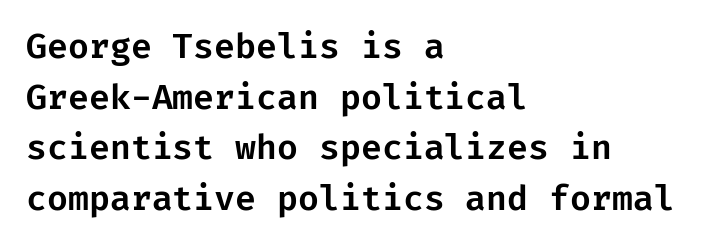
{"serif": "no", "italic": "no", "width": "normal", "stroke_contrast": "low", "x_height": "medium", "underline": "no", "align": "left", "line_spacing": "normal", "line_spacing_ratio": 1.49, "letter_spacing": "normal", "letter_spacing_em": 0.0, "glyph_px": 34}
